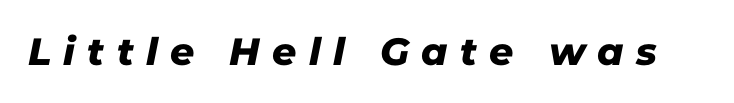
Q: Is the typeface a serif or a sans-serif typeface? A: Sans-serif.
Q: Is the text underlined? A: No.
Q: Is the spacing between letters normal or unusually wide? A: Unusually wide.
Q: Width (condensed, normal, or wide)? A: Normal.
Q: Stroke contrast? A: Low.
Q: x-height? A: Medium.
Q: Monospaced? A: No.
